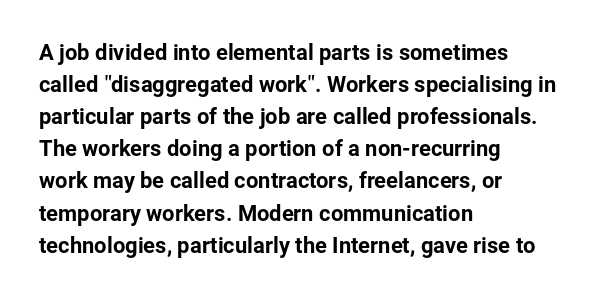
{"italic": "no", "underline": "no", "align": "left", "line_spacing": "normal", "line_spacing_ratio": 1.46, "letter_spacing": "normal", "letter_spacing_em": 0.0, "glyph_px": 22}
